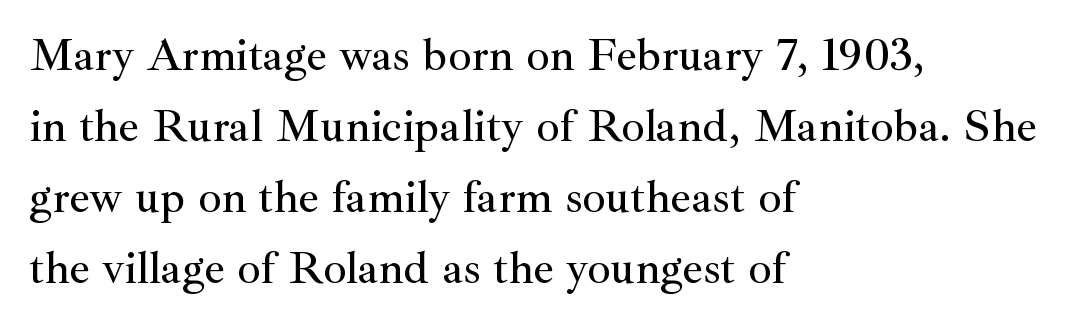
Q: Is the text italic (slanted)? A: No, it is upright.
Q: Is the typeface a serif or a sans-serif typeface? A: Serif.
Q: Is the text underlined? A: No.
Q: How is the paragraph aligned? A: Left-aligned.
Q: Is the spacing between letters normal or unusually wide? A: Normal.
Q: Is the spacing between lines tight, normal or loose? A: Normal.
Q: Width (condensed, normal, or wide)? A: Normal.
Q: Stroke contrast? A: Medium.
Q: x-height? A: Small.
Q: Monospaced? A: No.
